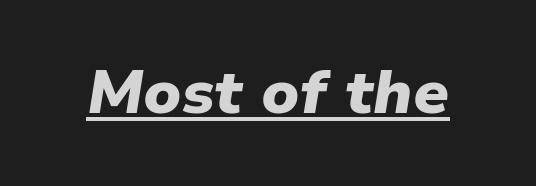
How are the letters spaced? Ordinarily, with no added tracking. The glyphs look as if they've been sheared to an angle. A typesetter would call this proportional, since set widths differ per character. Beneath each row of characters lies a ruled line. The letters are bold, with thick, heavy strokes.
